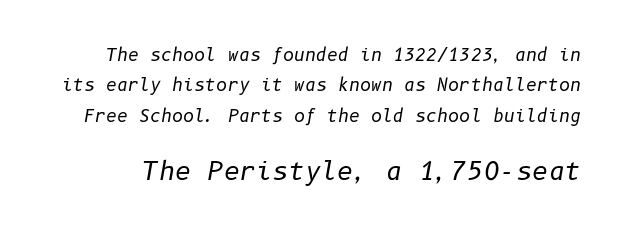
Q: Is the text bold? A: No.
Q: Is the text italic (slanted)? A: Yes, it leans right by about 10 degrees.
Q: Is the text underlined? A: No.
Q: Is the spacing between letters normal or unusually wide? A: Normal.
Q: Which block of text is set in a larger size, the first (top) or the second (bottom)? A: The second (bottom) one.
